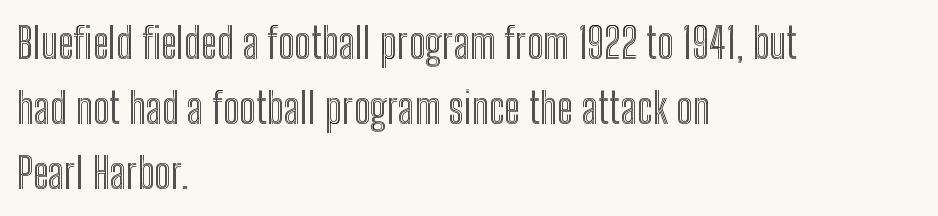
The image shows 42 px condensed type, upright; set left-aligned, normal line spacing (1.55x), normal letter spacing, not underlined; a medium x-height.
